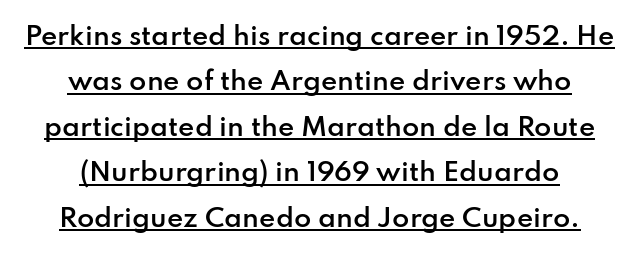
{"italic": "no", "bold": "semi", "underline": "yes", "align": "center", "line_spacing_ratio": 1.82, "letter_spacing": "normal", "letter_spacing_em": 0.0, "glyph_px": 25}
